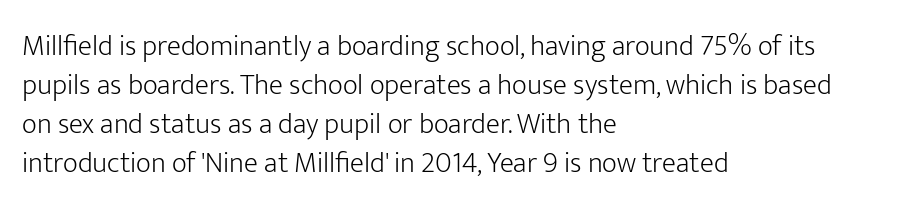
Q: Is the text bold? A: No.
Q: Is the text italic (slanted)? A: No, it is upright.
Q: Is the typeface a serif or a sans-serif typeface? A: Sans-serif.
Q: Is the text underlined? A: No.
Q: How is the paragraph aligned? A: Left-aligned.
Q: Is the spacing between letters normal or unusually wide? A: Normal.
Q: Is the spacing between lines tight, normal or loose? A: Normal.
Q: Width (condensed, normal, or wide)? A: Normal.
Q: Stroke contrast? A: Low.
Q: x-height? A: Medium.
Q: Monospaced? A: No.
